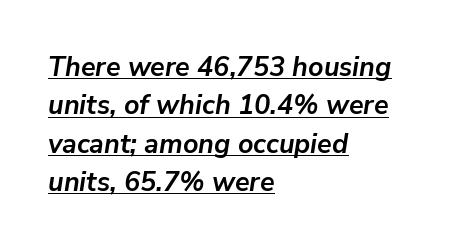
Is the type slanted? Yes — the strokes lean at a clear angle. These characters rest on top of a visible drawn line. Emphasis by weight is at full strength: bold. The rendering uses a moderate line-height, typical for paragraphs. Every row of glyphs begins at an identical x-position on the left. What stands out about the letter spacing? Nothing — it is the standard amount.
